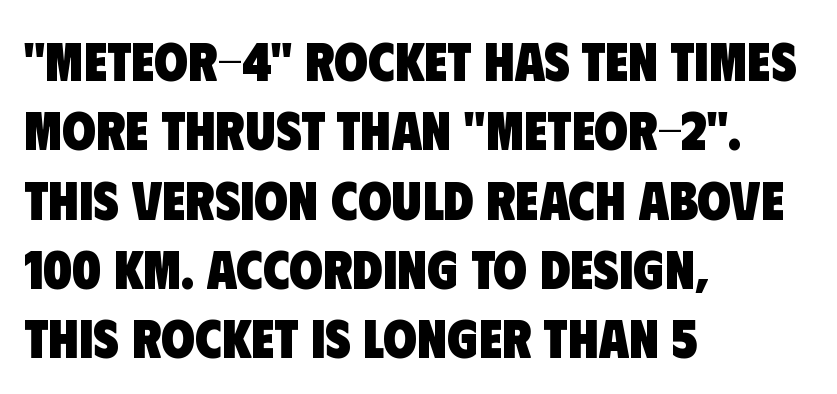
The image shows 55 px heavy, condensed sans-serif type; set left-aligned, normal line spacing (1.26x), normal letter spacing, not underlined; low stroke contrast and a large x-height.
